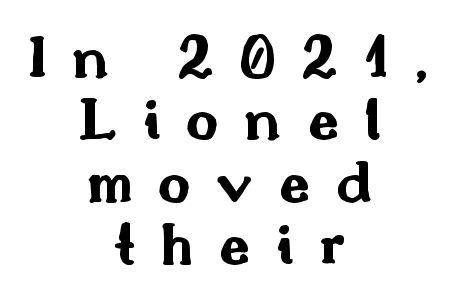
Ordinary non-slanted type is in use. Check the space under the baseline: it is left empty. Leading is clearly below the norm, producing a dense column. Varying glyph widths throughout — classic text-font behaviour. In terms of letterform style, serifs are entirely absent. Heavy-handed strokes throughout: this text is bold.
